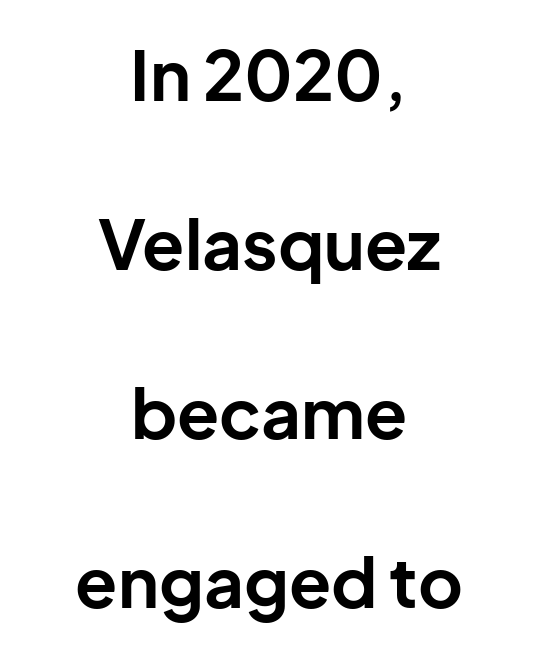
If you measured baseline to baseline, you'd find a long distance. Style check: upright. Notice how the passage keeps no hard edge, just a central spine. The words here are not underlined. Do the characters align in a grid? No, the font is proportional.
